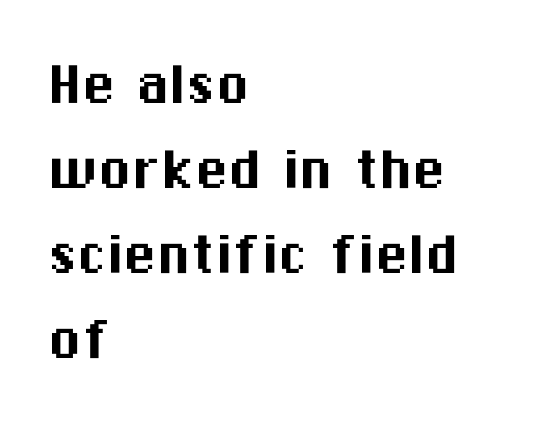
{"serif": "no", "italic": "no", "width": "normal", "stroke_contrast": "medium", "x_height": "medium", "monospaced": "no", "underline": "no", "align": "left", "line_spacing": "normal", "line_spacing_ratio": 1.27, "letter_spacing": "normal", "letter_spacing_em": 0.0, "glyph_px": 67}
